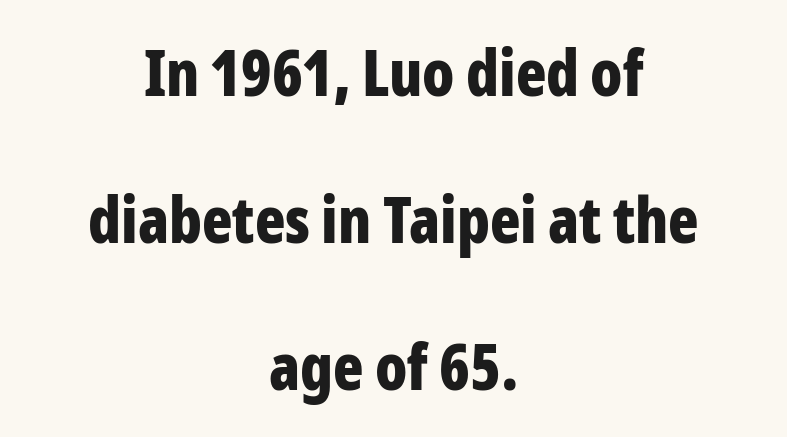
Reading down the column, the eye jumps a long way to each next line. The rendering positions every line midway between the sides. Stroke thickness is high; the sample reads as a true bold. Do the letters lean? They stand straight.
